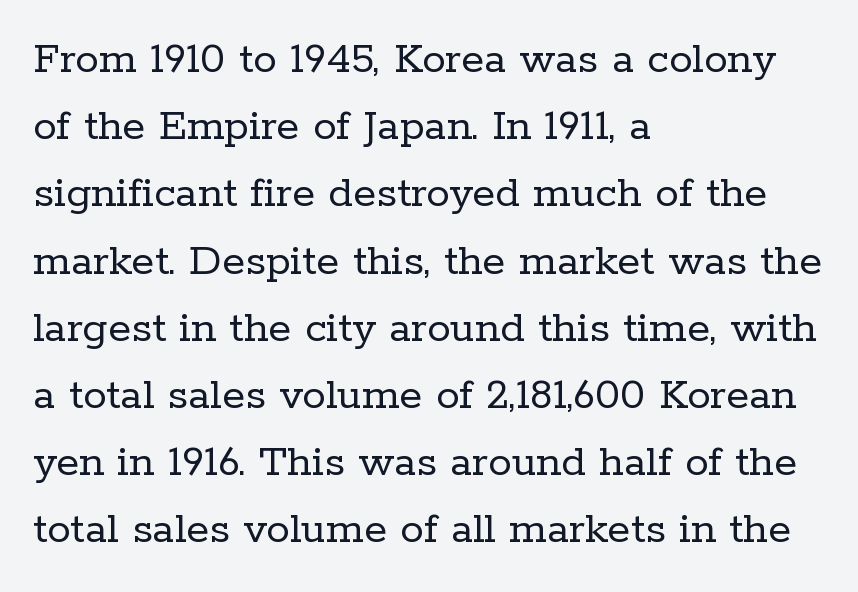
The image shows 47 px regular-weight serif type, upright; set left-aligned, normal line spacing (1.43x), normal letter spacing, not underlined; low stroke contrast and a medium x-height.
